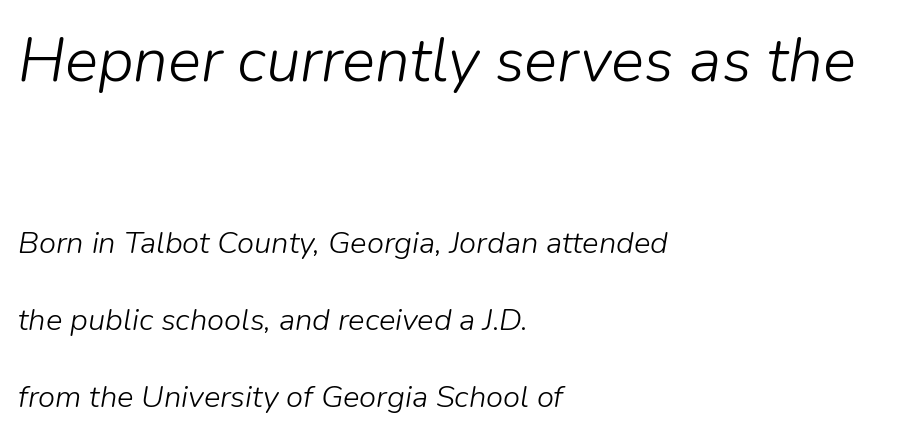
{"italic": "yes", "lean": "right", "slant_degrees": 9, "bold": "no", "weight": "light", "width": "normal", "stroke_contrast": "low", "x_height": "medium", "monospaced": "no", "underline": "no", "align": "left", "line_spacing": "loose", "line_spacing_ratio": 2.48, "letter_spacing": "normal", "letter_spacing_em": 0.0, "larger_block": "first", "size_ratio": 2.0, "glyph_px": 62}
